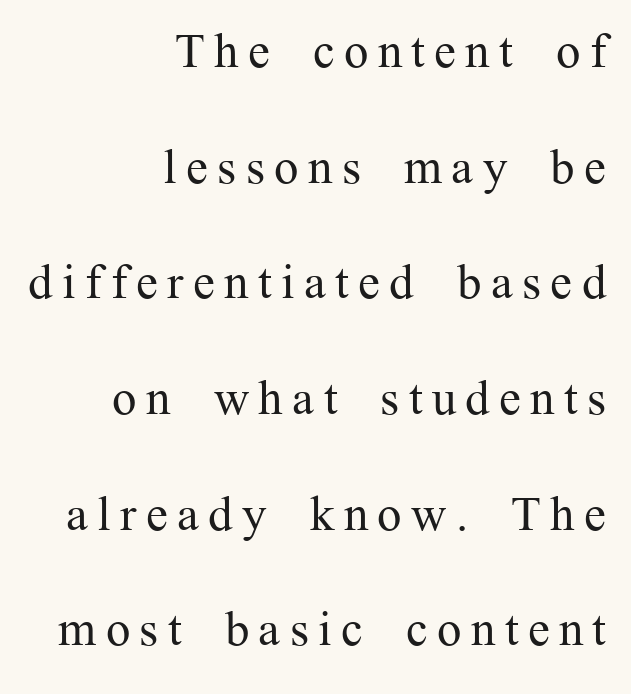
{"serif": "yes", "italic": "no", "bold": "no", "weight": "regular", "width": "normal", "stroke_contrast": "medium", "x_height": "medium", "monospaced": "no", "underline": "no", "align": "right", "line_spacing": "loose", "line_spacing_ratio": 2.36, "glyph_px": 49}
